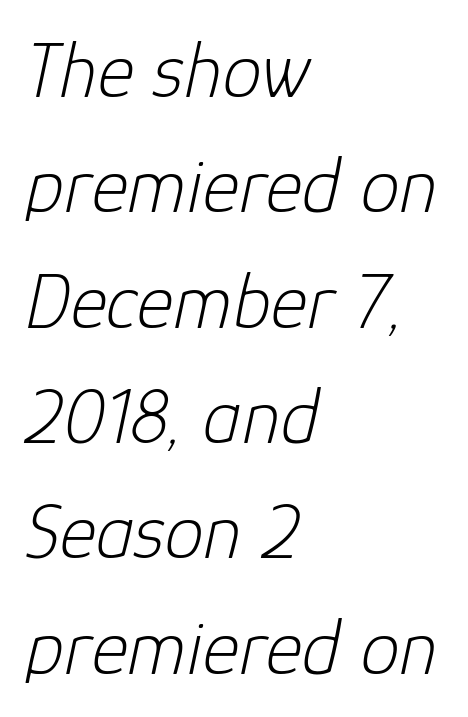
{"italic": "yes", "lean": "right", "slant_degrees": 12, "bold": "no", "weight": "light", "width": "normal", "stroke_contrast": "low", "x_height": "medium", "monospaced": "no", "underline": "no", "align": "left", "line_spacing": "normal", "line_spacing_ratio": 1.46, "letter_spacing": "normal", "letter_spacing_em": 0.0, "glyph_px": 79}
